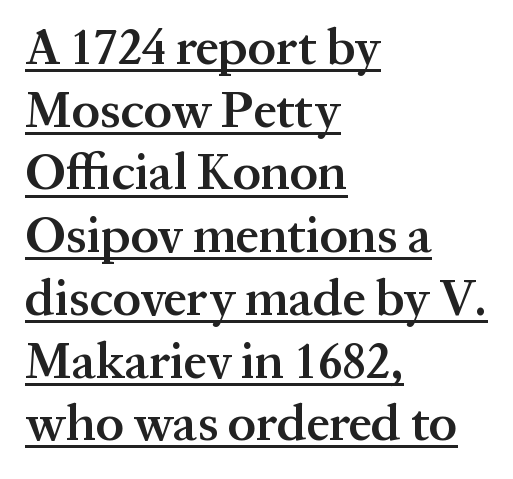
{"serif": "yes", "italic": "no", "bold": "semi", "weight": "semibold", "width": "normal", "stroke_contrast": "medium", "x_height": "medium", "monospaced": "no", "underline": "yes", "align": "left", "line_spacing_ratio": 1.23, "letter_spacing": "normal", "letter_spacing_em": 0.0, "glyph_px": 51}
